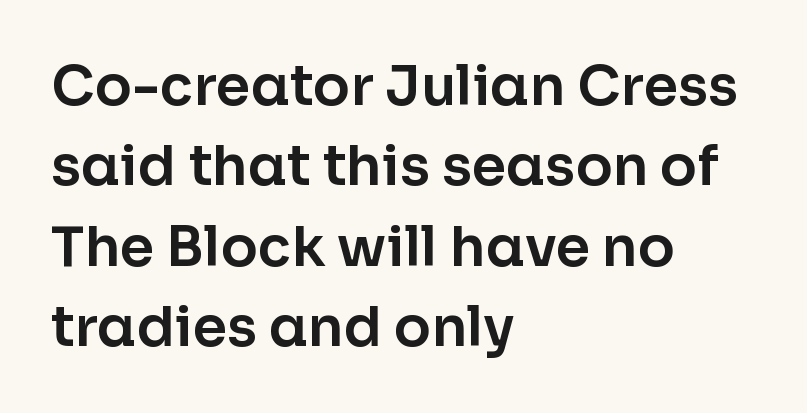
{"serif": "no", "italic": "no", "width": "normal", "stroke_contrast": "low", "x_height": "medium", "monospaced": "no", "underline": "no", "align": "left", "line_spacing": "normal", "line_spacing_ratio": 1.46, "letter_spacing": "normal", "letter_spacing_em": 0.0, "glyph_px": 55}
